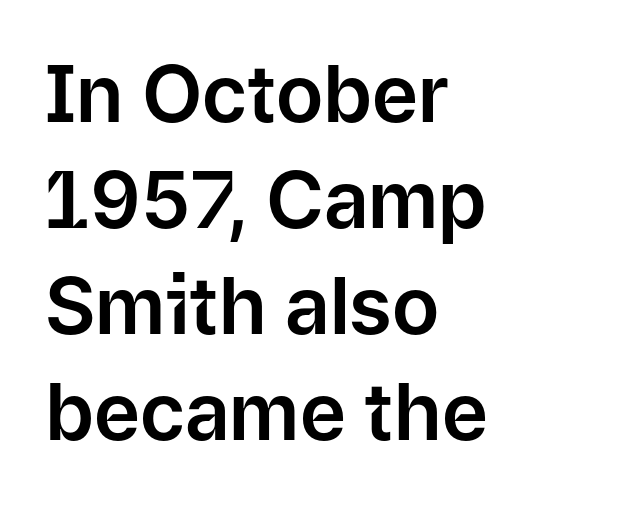
Q: Is the text italic (slanted)? A: No, it is upright.
Q: Is the typeface a serif or a sans-serif typeface? A: Sans-serif.
Q: Is the text underlined? A: No.
Q: How is the paragraph aligned? A: Left-aligned.
Q: Is the spacing between letters normal or unusually wide? A: Normal.
Q: Is the spacing between lines tight, normal or loose? A: Normal.
Q: Width (condensed, normal, or wide)? A: Normal.
Q: Stroke contrast? A: Low.
Q: x-height? A: Medium.
Q: Monospaced? A: No.
